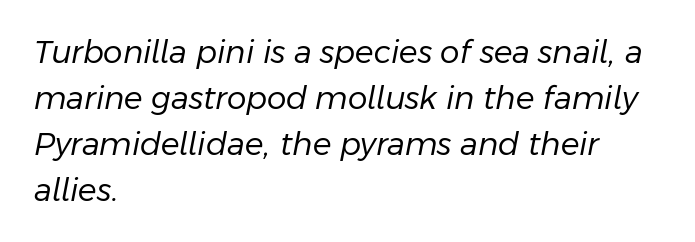
Varying glyph widths throughout — classic text-font behaviour. The passage shown has conventional tracking throughout. Counters stay open thanks to moderate or lighter strokes. Descenders are the only things crossing below the line. In terms of leading, this rendering sits right in the middle.
